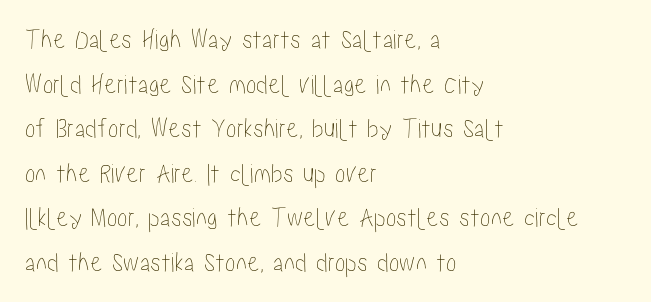
Q: Is the text italic (slanted)? A: No, it is upright.
Q: Is the text underlined? A: No.
Q: How is the paragraph aligned? A: Left-aligned.
Q: Is the spacing between letters normal or unusually wide? A: Normal.
Q: Is the spacing between lines tight, normal or loose? A: Normal.
Q: Width (condensed, normal, or wide)? A: Condensed.
Q: Stroke contrast? A: Low.
Q: x-height? A: Medium.
Q: Monospaced? A: No.
